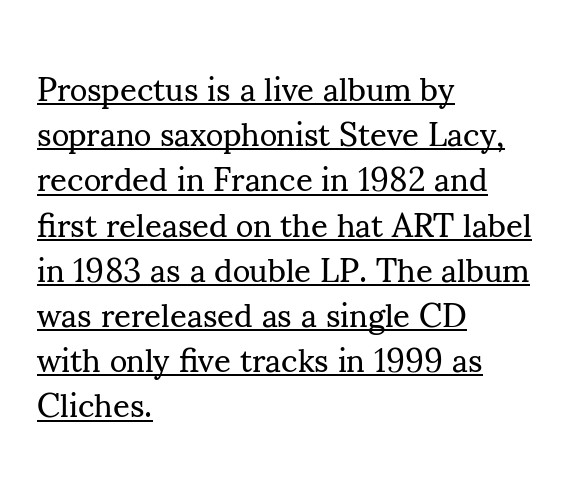
Q: Is the text bold? A: No.
Q: Is the text italic (slanted)? A: No, it is upright.
Q: Is the typeface a serif or a sans-serif typeface? A: Serif.
Q: Is the text underlined? A: Yes.
Q: How is the paragraph aligned? A: Left-aligned.
Q: Is the spacing between letters normal or unusually wide? A: Normal.
Q: Is the spacing between lines tight, normal or loose? A: Normal.
Q: Width (condensed, normal, or wide)? A: Normal.
Q: Stroke contrast? A: Medium.
Q: x-height? A: Small.
Q: Monospaced? A: No.
